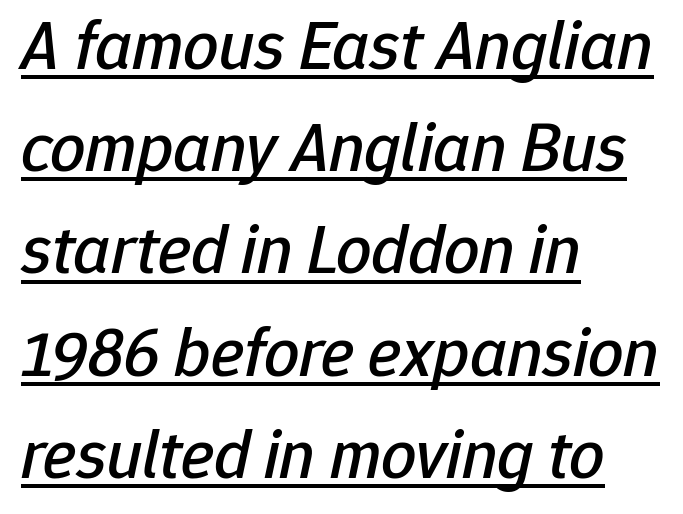
Regarding leading, the lines here are spaced in the standard way. Think of a printed novel: that variable character pitch is what you see here. The type is set solid horizontally, with unmodified tracking. The axis of the letterforms is tilted away from vertical. Caption: multi-line text, flush left, ragged right.
